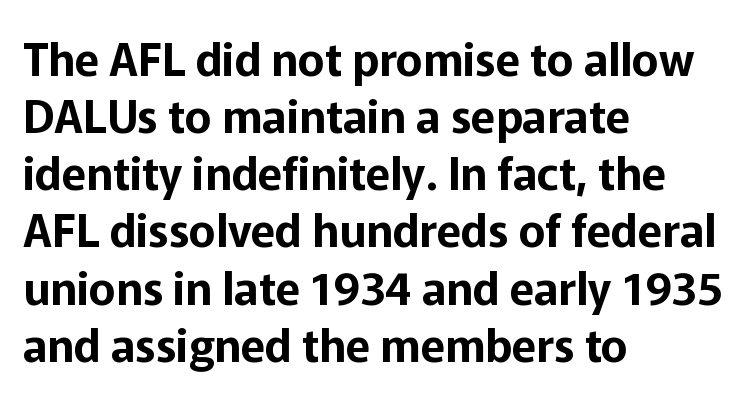
The image shows 45 px sans-serif type, upright; set left-aligned, normal line spacing (1.27x), normal letter spacing, not underlined; low stroke contrast and a medium x-height.
